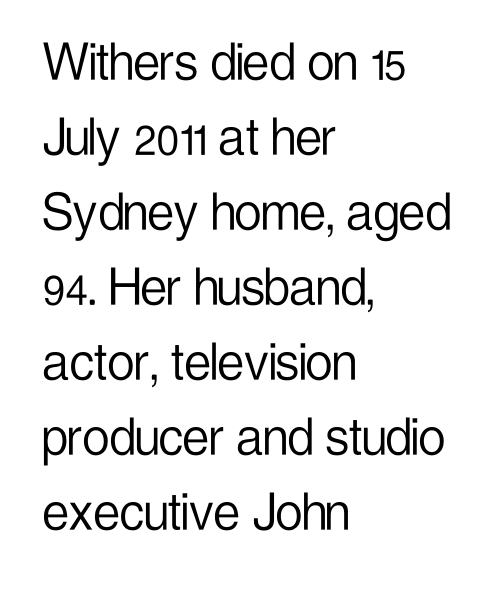
The image shows 60 px light, condensed sans-serif type, upright; set left-aligned, normal line spacing (1.25x), normal letter spacing, not underlined; low stroke contrast and a medium x-height.
